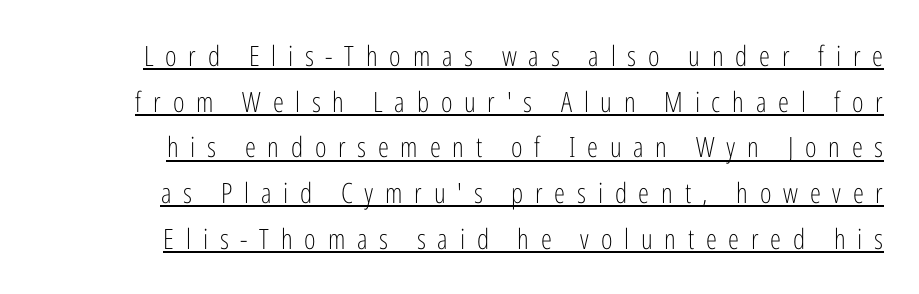
Q: Is the text bold? A: No.
Q: Is the text italic (slanted)? A: No, it is upright.
Q: Is the typeface a serif or a sans-serif typeface? A: Sans-serif.
Q: Is the text underlined? A: Yes.
Q: How is the paragraph aligned? A: Right-aligned.
Q: Is the spacing between letters normal or unusually wide? A: Unusually wide.
Q: Is the spacing between lines tight, normal or loose? A: Normal.
Q: Width (condensed, normal, or wide)? A: Condensed.
Q: Stroke contrast? A: Low.
Q: x-height? A: Medium.
Q: Monospaced? A: No.
